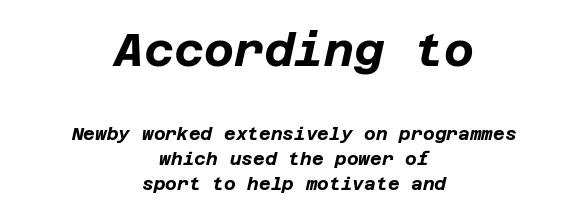
The image shows 46 px bold type, italic (leaning right); set centered, normal line spacing (1.39x), normal letter spacing, not underlined; the first (top) block is 2.56x larger; low stroke contrast and a large x-height.
